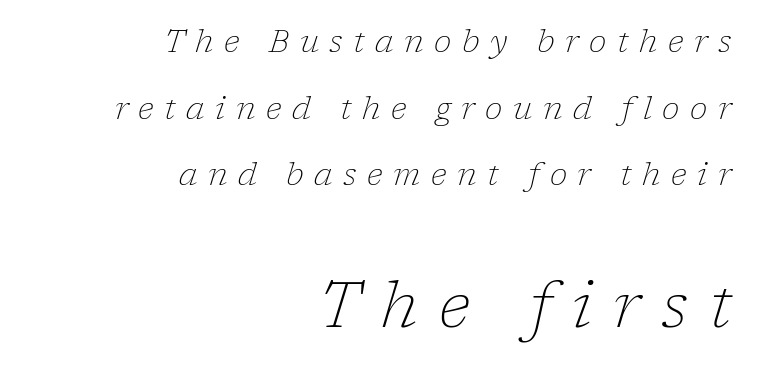
Q: Is the text bold? A: No.
Q: Is the text italic (slanted)? A: Yes, it leans right by about 17 degrees.
Q: Is the typeface a serif or a sans-serif typeface? A: Serif.
Q: Is the text underlined? A: No.
Q: How is the paragraph aligned? A: Right-aligned.
Q: Is the spacing between letters normal or unusually wide? A: Unusually wide.
Q: Is the spacing between lines tight, normal or loose? A: Loose.
Q: Which block of text is set in a larger size, the first (top) or the second (bottom)? A: The second (bottom) one.
Q: Width (condensed, normal, or wide)? A: Normal.
Q: Stroke contrast? A: Low.
Q: x-height? A: Medium.
Q: Monospaced? A: No.
